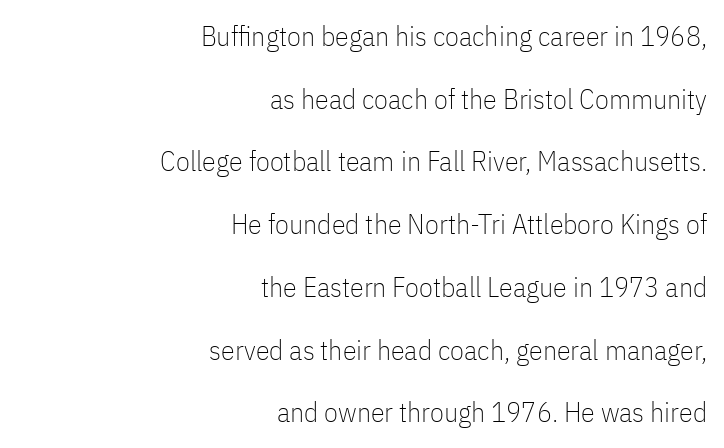
Think standard paragraph weight, or any step lighter than that. The typeface chosen for these lines omits serifs. Compared with a flush-left layout, this one pins lines to the opposite, right side. The foot of each line stays bare and open.
